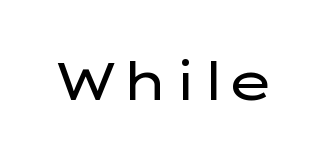
The image shows 52 px regular-weight, wide sans-serif type, upright; set normal letter spacing, not underlined; low stroke contrast and a medium x-height.
